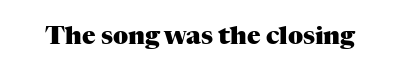
The image shows 25 px bold type, upright; set normal letter spacing, not underlined.
